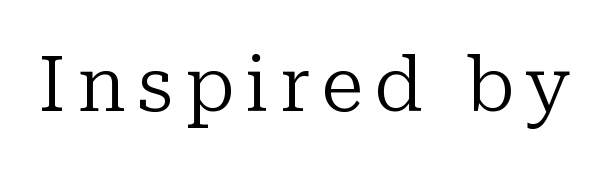
Font category for this specimen: serif. These lines are rendered in a variable-pitch font. The specimen omits any rule beneath the text block's lines. Vertical strokes here are truly vertical.
